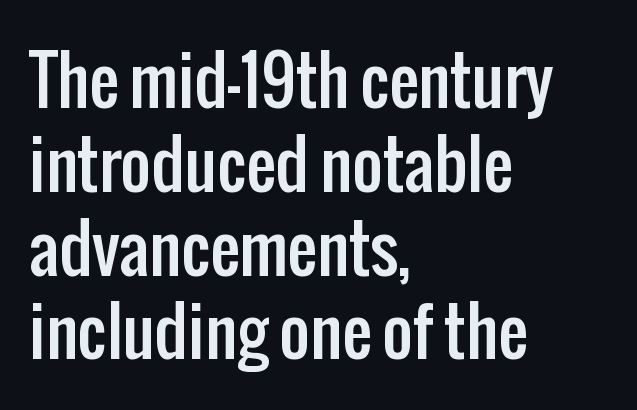
The image shows 66 px condensed sans-serif type, upright; set left-aligned, normal line spacing (1.27x), normal letter spacing, not underlined; low stroke contrast and a medium x-height.
